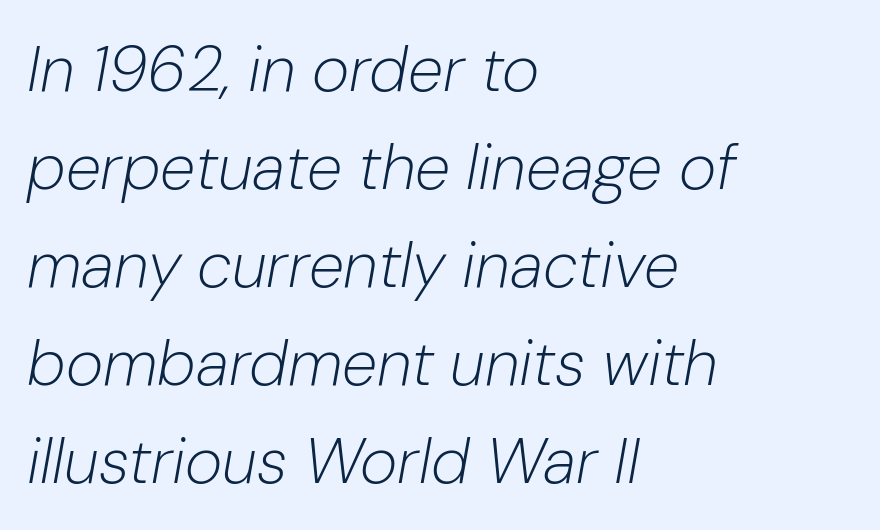
{"italic": "yes", "lean": "right", "slant_degrees": 10, "bold": "no", "weight": "light", "width": "normal", "stroke_contrast": "low", "x_height": "medium", "monospaced": "no", "underline": "no", "align": "left", "line_spacing": "normal", "line_spacing_ratio": 1.53, "letter_spacing": "normal", "letter_spacing_em": 0.0, "glyph_px": 64}
